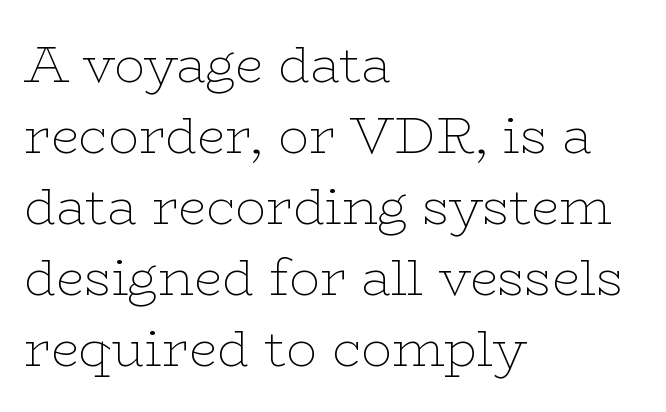
The area under the type is left untouched. Is this a fixed-width face? No — the glyphs have proportional, varying widths. Weight: not bold — regular or lighter. Serif or sans? Serif — the stroke terminals have little feet. These lines are set flush left with a ragged right edge.
